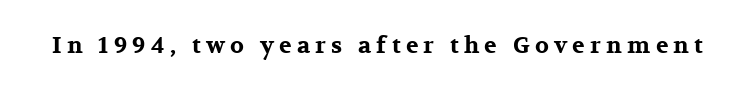
I'd describe the lettering as bold — thick and assertive. This is the regular roman posture of the typeface. The passage shown has open, widely tracked lettering throughout. The passage shown is not underscored anywhere.
